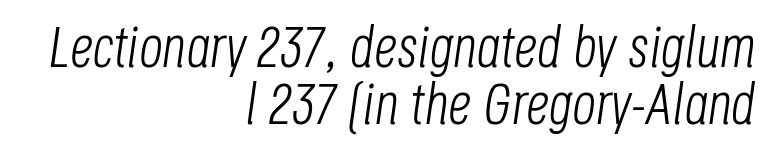
Q: Is the text bold? A: No.
Q: Is the text italic (slanted)? A: Yes, it leans right by about 8 degrees.
Q: Is the text underlined? A: No.
Q: How is the paragraph aligned? A: Right-aligned.
Q: Is the spacing between letters normal or unusually wide? A: Normal.
Q: Is the spacing between lines tight, normal or loose? A: Tight.
Q: Width (condensed, normal, or wide)? A: Condensed.
Q: Stroke contrast? A: Low.
Q: x-height? A: Large.
Q: Monospaced? A: No.
